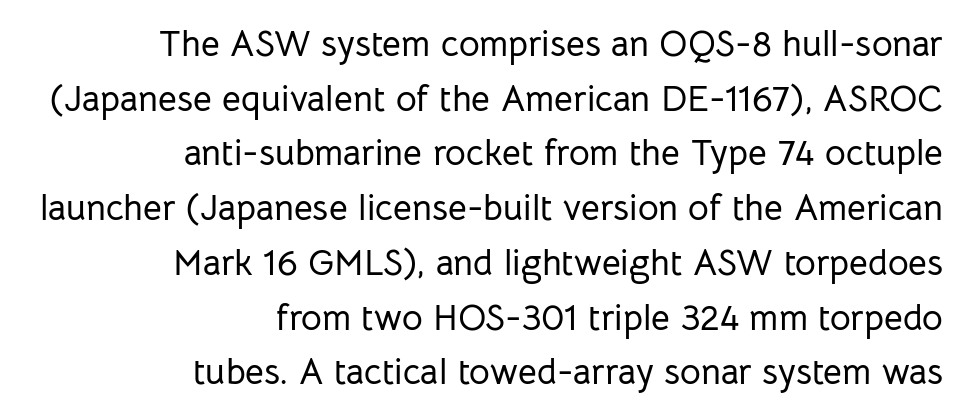
The image shows 36 px sans-serif type, upright; set right-aligned, normal line spacing (1.52x), normal letter spacing, not underlined; low stroke contrast and a medium x-height.
